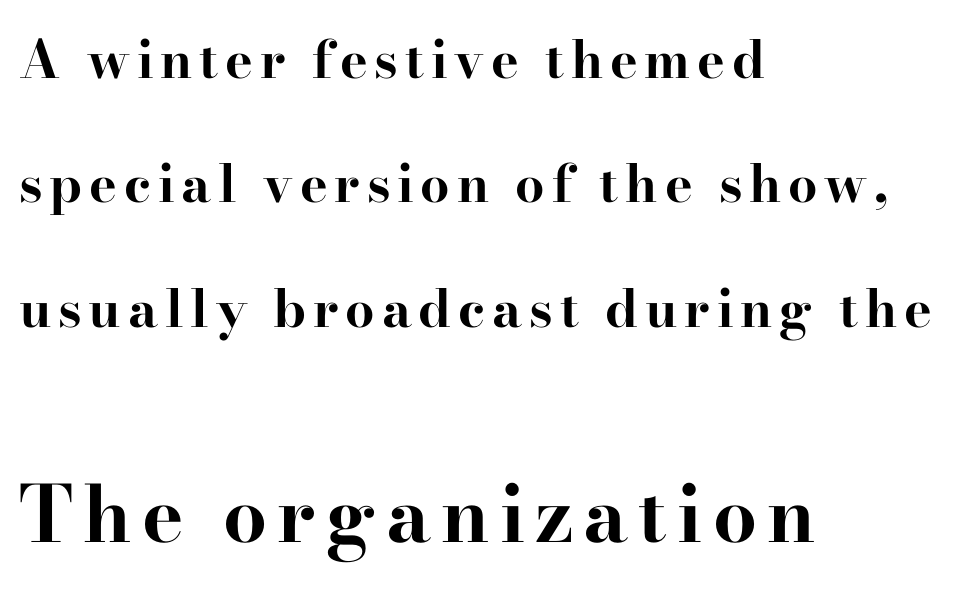
These lines stack with their left ends in a neat column. Loosely led — the rows are spread out. The type family on display is of the serif kind. Caption: upper text group reduced, lower text group enlarged.
